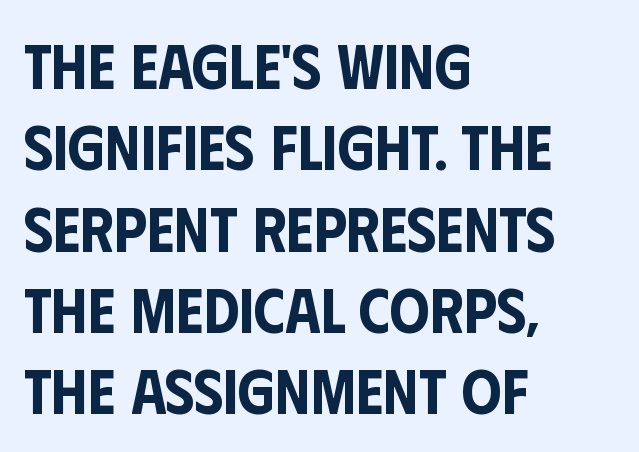
{"serif": "no", "italic": "no", "width": "condensed", "stroke_contrast": "low", "x_height": "large", "monospaced": "no", "underline": "no", "align": "left", "line_spacing": "normal", "line_spacing_ratio": 1.29, "letter_spacing": "normal", "letter_spacing_em": 0.0, "glyph_px": 63}
